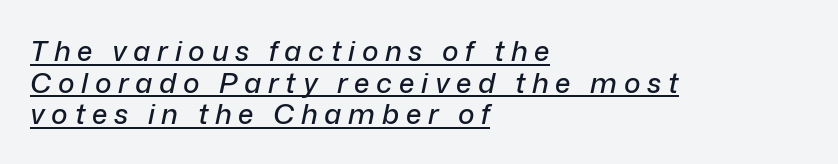
Q: Is the text italic (slanted)? A: Yes, it leans right by about 12 degrees.
Q: Is the text underlined? A: Yes.
Q: How is the paragraph aligned? A: Left-aligned.
Q: Is the spacing between letters normal or unusually wide? A: Unusually wide.
Q: Is the spacing between lines tight, normal or loose? A: Tight.
Q: Width (condensed, normal, or wide)? A: Normal.
Q: Stroke contrast? A: Low.
Q: x-height? A: Medium.
Q: Monospaced? A: No.
